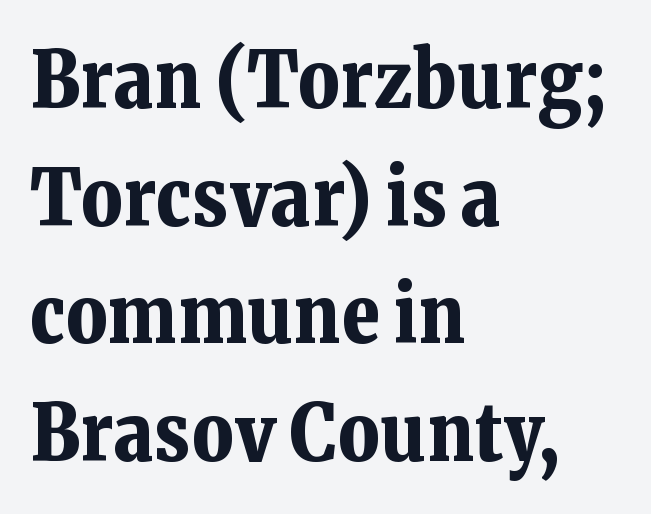
{"serif": "yes", "italic": "no", "bold": "yes", "weight": "bold", "width": "normal", "stroke_contrast": "low", "x_height": "medium", "monospaced": "no", "underline": "no", "align": "left", "line_spacing": "normal", "line_spacing_ratio": 1.49, "letter_spacing": "normal", "letter_spacing_em": 0.0, "glyph_px": 79}
